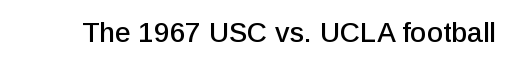
Tracking here is standard; glyphs follow each other at the usual distance. You can tell it's not italic because the verticals are truly vertical. Typographically, this falls in the sans-serif category. The letters advance in unequal steps, a hallmark of proportional type. No word sits above an underline.
